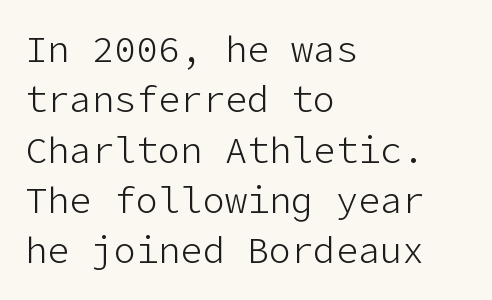
Q: Is the text bold? A: No.
Q: Is the text italic (slanted)? A: No, it is upright.
Q: Is the typeface a serif or a sans-serif typeface? A: Sans-serif.
Q: Is the text underlined? A: No.
Q: How is the paragraph aligned? A: Left-aligned.
Q: Is the spacing between letters normal or unusually wide? A: Normal.
Q: Is the spacing between lines tight, normal or loose? A: Normal.
Q: Width (condensed, normal, or wide)? A: Normal.
Q: Stroke contrast? A: Low.
Q: x-height? A: Medium.
